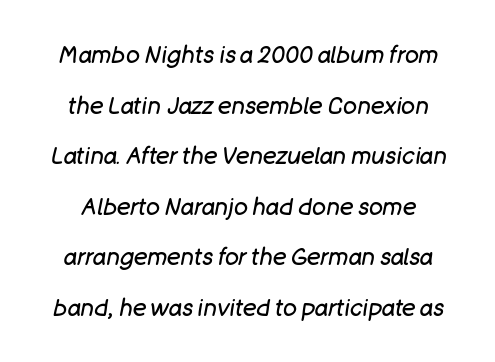
Here the glyphs are tracked normally, forming tight word shapes. The designer dialed line spacing up above the default. The cut favours lightness, reaching ordinary text weight at its darkest. A typesetter would mark this as italic.
